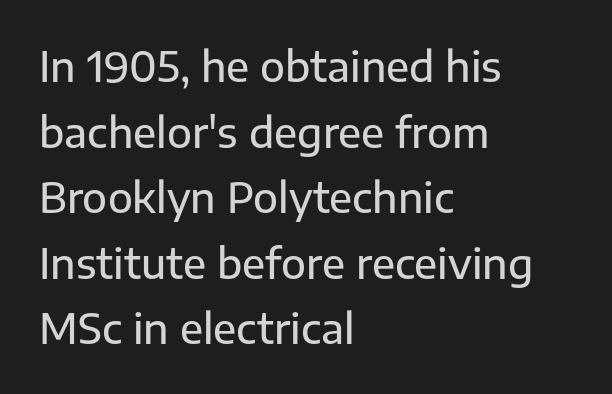
{"serif": "no", "italic": "no", "width": "normal", "stroke_contrast": "low", "x_height": "medium", "monospaced": "no", "underline": "no", "align": "left", "line_spacing": "normal", "line_spacing_ratio": 1.6, "letter_spacing": "normal", "letter_spacing_em": 0.0, "glyph_px": 41}
